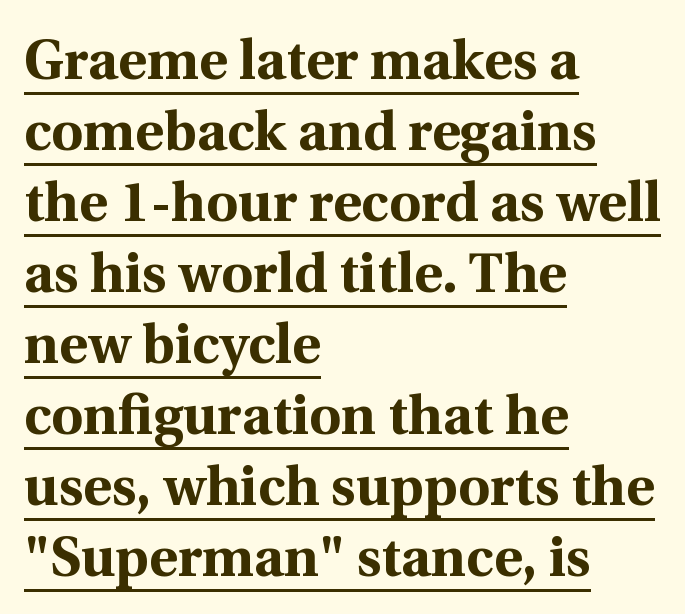
{"serif": "yes", "italic": "no", "bold": "yes", "weight": "bold", "width": "normal", "x_height": "medium", "monospaced": "no", "underline": "yes", "align": "left", "line_spacing": "normal", "line_spacing_ratio": 1.29, "letter_spacing": "normal", "letter_spacing_em": 0.0, "glyph_px": 55}
